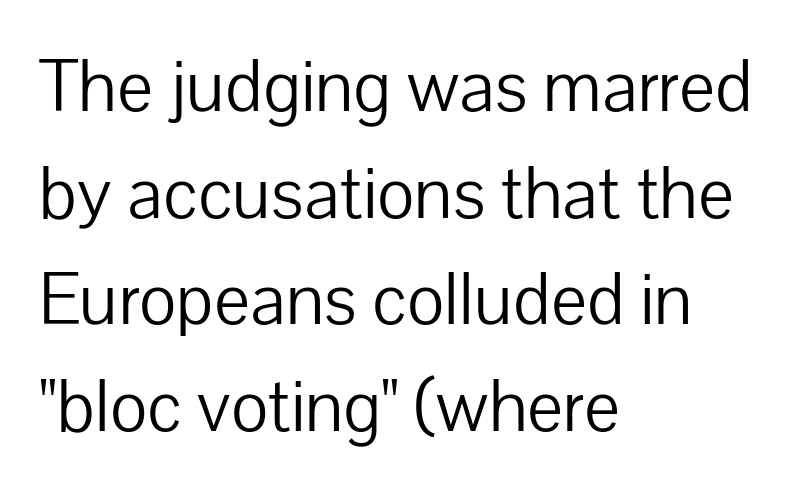
Notice how descenders clear the ascenders below comfortably — that's standard leading. Nope, no serifs anywhere on these letters. Between one letter and the next there's only the usual sliver of space. Caption: face not bold, strokes unweighted. Spacing verdict: proportional, widths tailored to each character.
